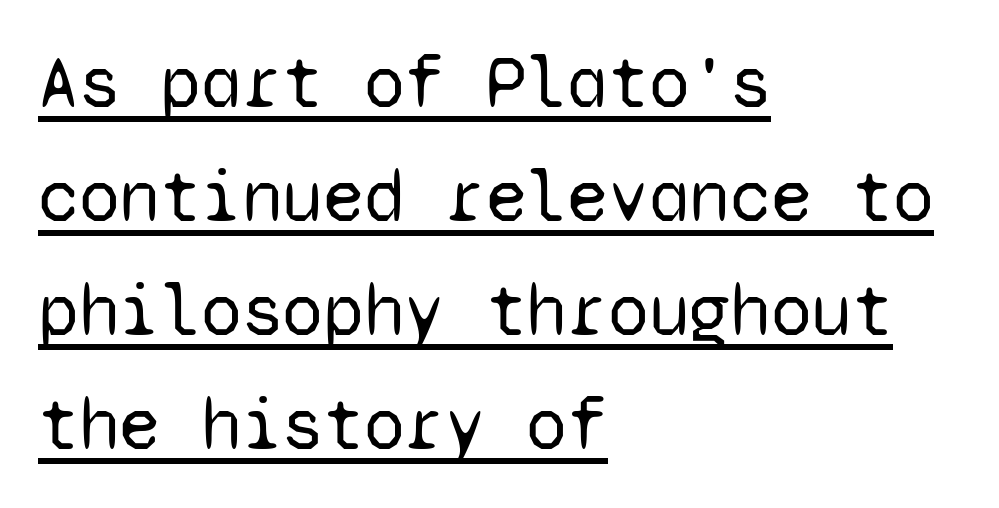
Vertical strokes here are truly vertical. Like a heading marked for emphasis, these lines bear an underscore. This rendering uses left alignment, leaving the right contour irregular. One glance says typical: line gaps are just what's usual.
